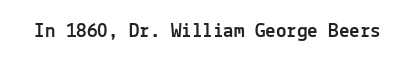
{"italic": "no", "underline": "no", "letter_spacing": "normal", "letter_spacing_em": 0.0, "glyph_px": 21}
